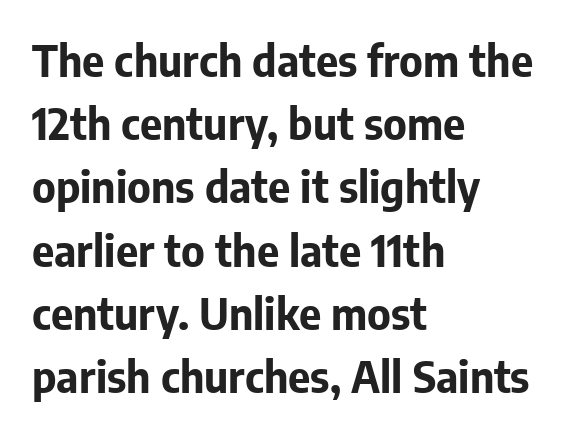
The image shows 43 px bold sans-serif type, upright; set left-aligned, normal line spacing (1.47x), normal letter spacing, not underlined; low stroke contrast and a medium x-height.
